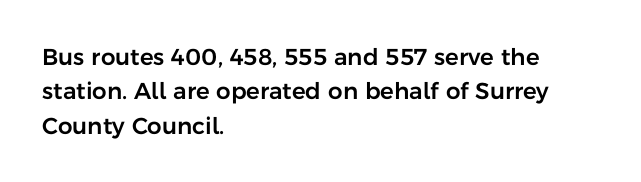
The specimen omits any rule beneath the text block's lines. The line-height multiplier appears to be the usual default. Posture: upright roman. The letters sit at their default tracking, neither squeezed nor spread.
